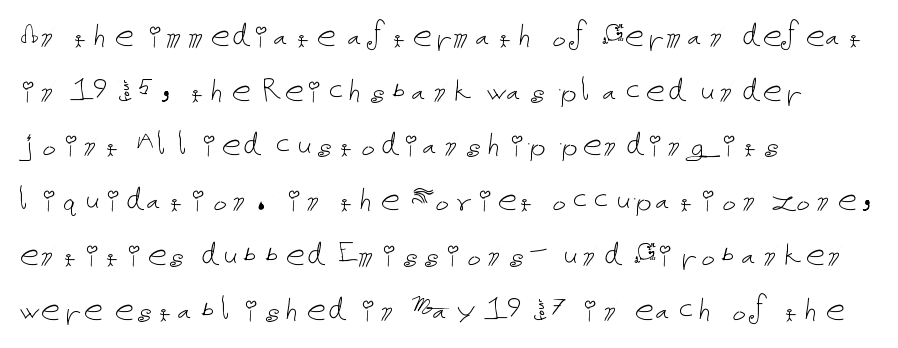
No letter is thick-stroked: the sample isn't bold. The gap between lines stays unmarked. Nope, not italic — everything's standing straight. Line starts are locked; line ends wander.
